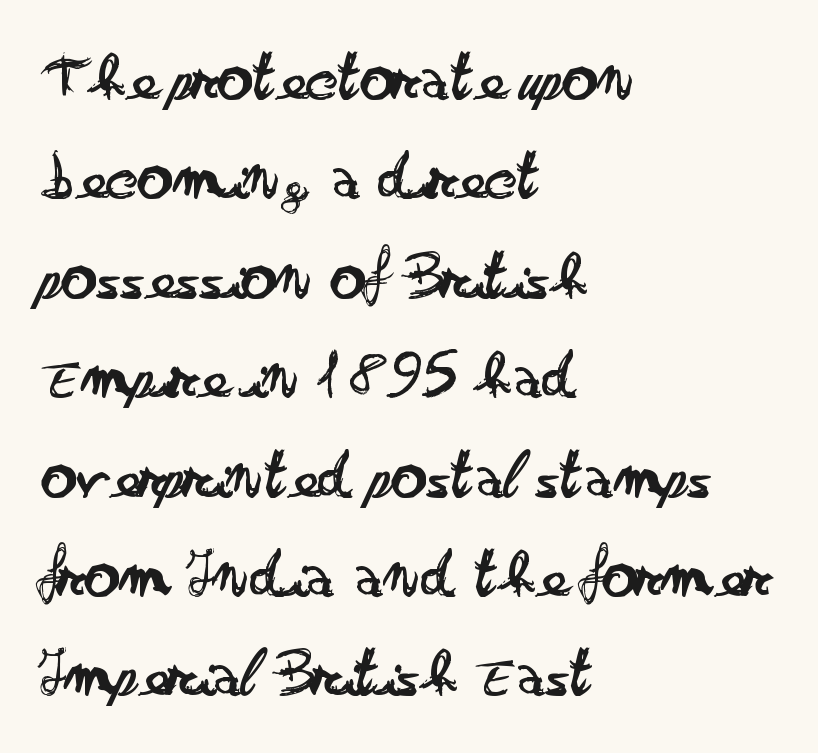
Typographically, this falls in the sans-serif category. The text block is weighted toward the left margin, trailing off unevenly rightward. Tall strokes in this sample are plumb rather than angled. Spacing verdict: proportional, widths tailored to each character.
